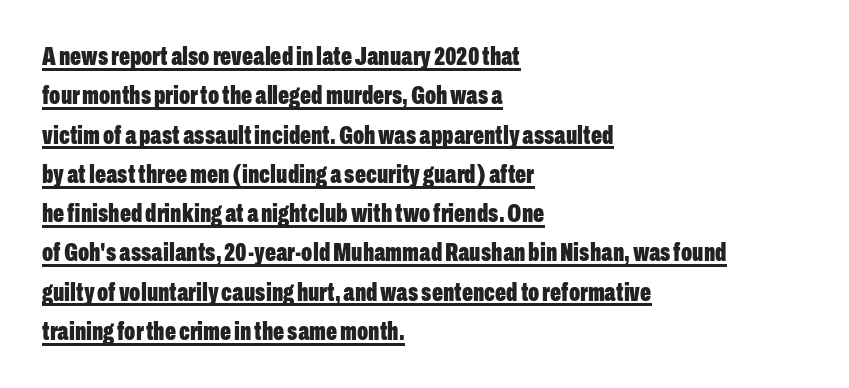
The rows are spaced the way most documents space them. In designer terms, the underline attribute is active on this setting. Pretty heavy lettering here — definitely bold. The passage is arranged the way most books set body copy — flush left. Observe the ordinary spacing: letters are neighbours, not strangers.
